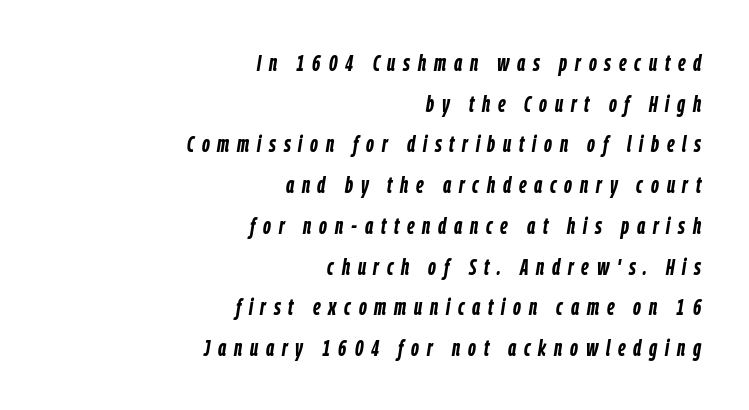
The image shows 23 px bold type, italic (leaning right); set right-aligned, line spacing 1.77x, unusually wide letter spacing (+0.34 em), not underlined.
